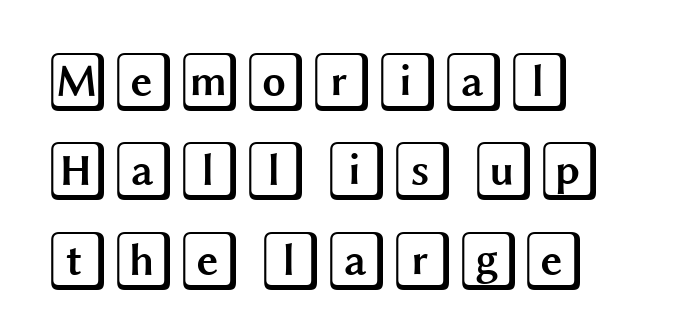
Q: Is the text italic (slanted)? A: No, it is upright.
Q: Is the text underlined? A: No.
Q: How is the paragraph aligned? A: Left-aligned.
Q: Is the spacing between letters normal or unusually wide? A: Normal.
Q: Is the spacing between lines tight, normal or loose? A: Normal.
Q: Width (condensed, normal, or wide)? A: Wide.
Q: x-height? A: Large.
